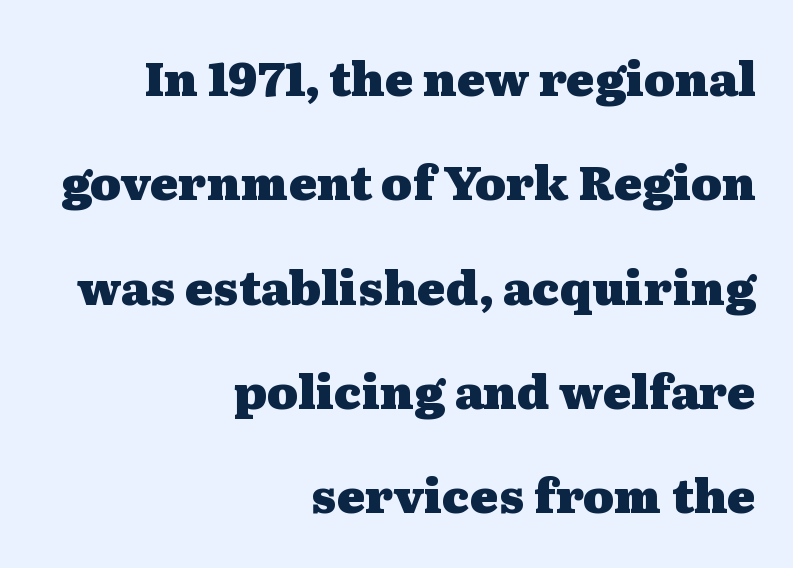
The image shows 47 px heavy, wide serif type, upright; set right-aligned, loose line spacing (2.22x), normal letter spacing, not underlined; medium stroke contrast and a medium x-height.
